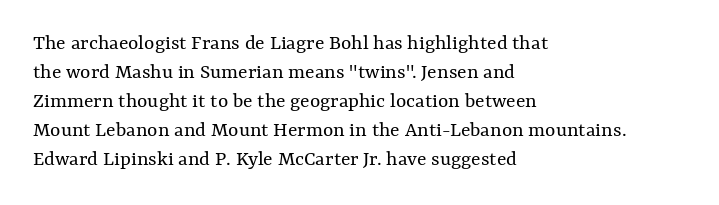
{"italic": "no", "bold": "no", "underline": "no", "align": "left", "line_spacing": "normal", "line_spacing_ratio": 1.32, "letter_spacing": "normal", "letter_spacing_em": 0.0, "glyph_px": 22}
